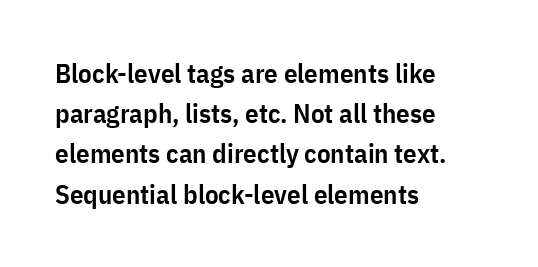
The image shows 27 px text type, upright; set left-aligned, normal line spacing (1.49x), normal letter spacing, not underlined.
